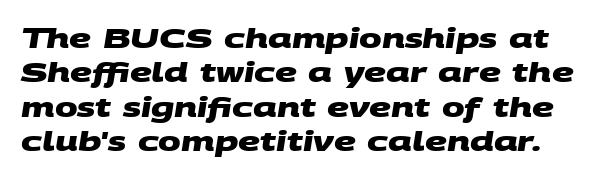
Stroke thickness is high; the sample reads as a true bold. Characters follow at the spacing the type designer built in. Words float on clear page, feet unadorned. The designer left line spacing at the default.
